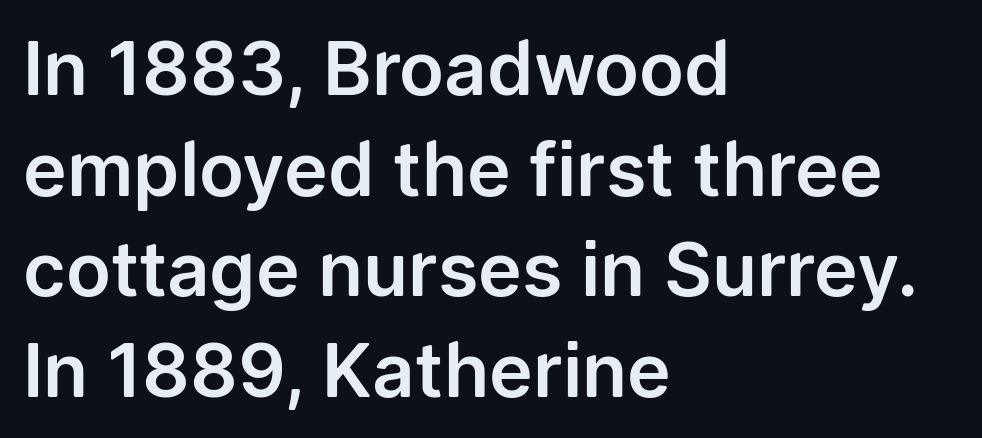
{"serif": "no", "italic": "no", "width": "normal", "stroke_contrast": "low", "x_height": "medium", "monospaced": "no", "underline": "no", "align": "left", "line_spacing": "normal", "line_spacing_ratio": 1.36, "letter_spacing": "normal", "letter_spacing_em": 0.0, "glyph_px": 74}
